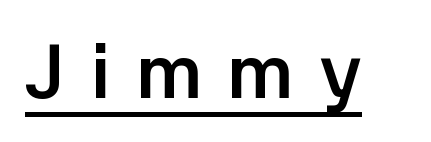
{"serif": "no", "italic": "no", "bold": "yes", "weight": "semibold", "width": "normal", "stroke_contrast": "low", "x_height": "medium", "monospaced": "no", "underline": "yes", "letter_spacing": "wide", "letter_spacing_em": 0.33, "glyph_px": 76}
